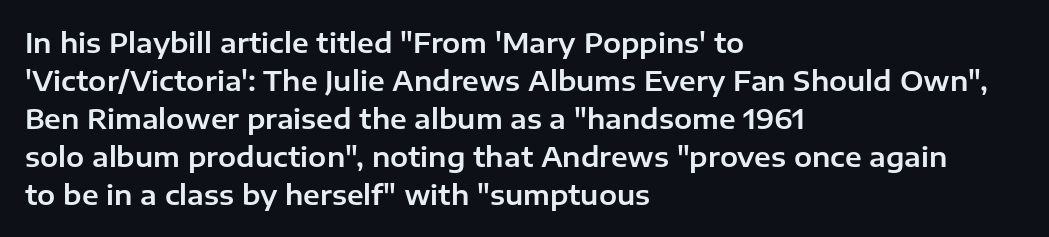
Q: Is the text italic (slanted)? A: No, it is upright.
Q: Is the text underlined? A: No.
Q: How is the paragraph aligned? A: Left-aligned.
Q: Is the spacing between letters normal or unusually wide? A: Normal.
Q: Is the spacing between lines tight, normal or loose? A: Normal.
